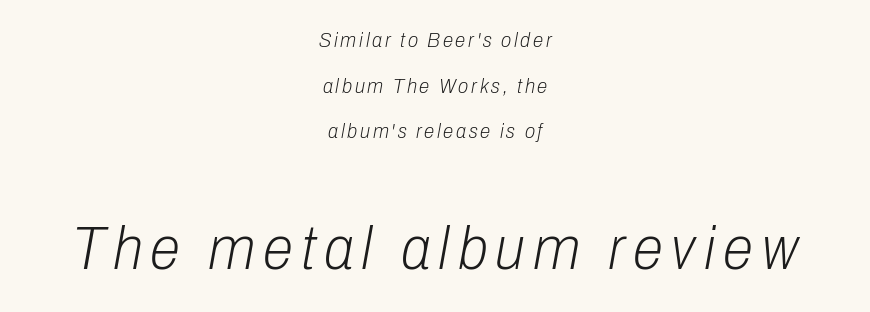
The image shows 62 px light, condensed type, italic (leaning right); set centered, loose line spacing (2.17x), not underlined; the second (bottom) block is 2.95x larger; low stroke contrast and a medium x-height.
